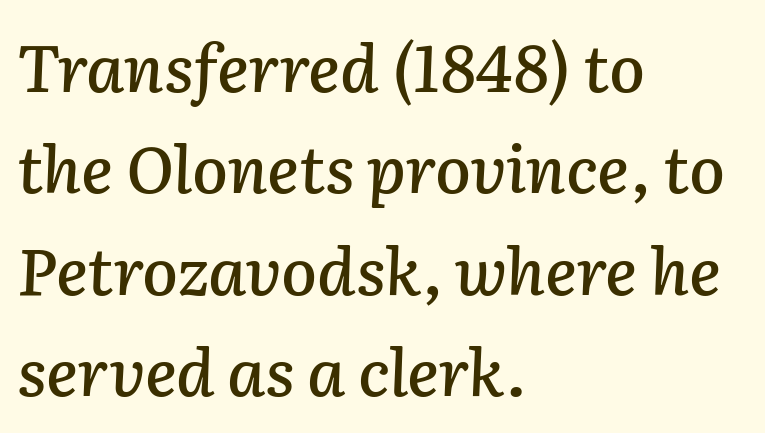
Italic: yes, the glyphs are oblique. You could not count columns in this text — the font is proportionally spaced. Where is the straight margin? On the left. Descender tails drop into unmarked territory.
